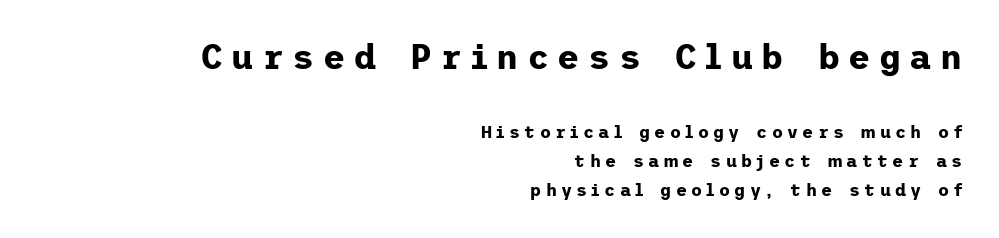
The image shows 34 px bold sans-serif type, upright; set right-aligned, line spacing 1.71x, unusually wide letter spacing (+0.25 em), not underlined; the first (top) block is 2.0x larger; low stroke contrast and a medium x-height.
